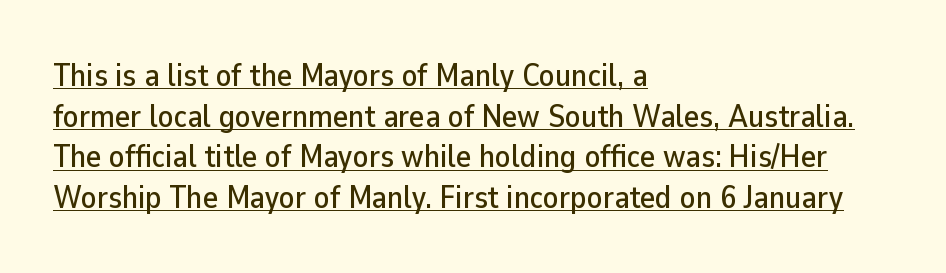
{"serif": "no", "italic": "no", "width": "normal", "stroke_contrast": "low", "x_height": "medium", "monospaced": "no", "underline": "yes", "align": "left", "line_spacing": "normal", "line_spacing_ratio": 1.27, "letter_spacing": "normal", "letter_spacing_em": 0.0, "glyph_px": 32}
